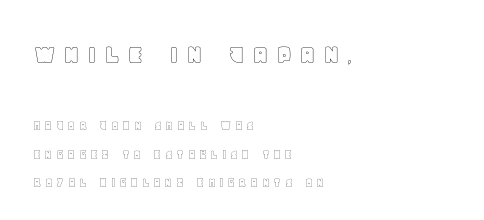
Is this a fixed-width face? No — the glyphs have proportional, varying widths. Glance below the letters and you will spot only blank space. Type size steps down from the first block to the second. This rendering widens character spacing well past its baseline value. The font's upright variant was chosen for this text. The rendering anchors every line to the left-hand side.
